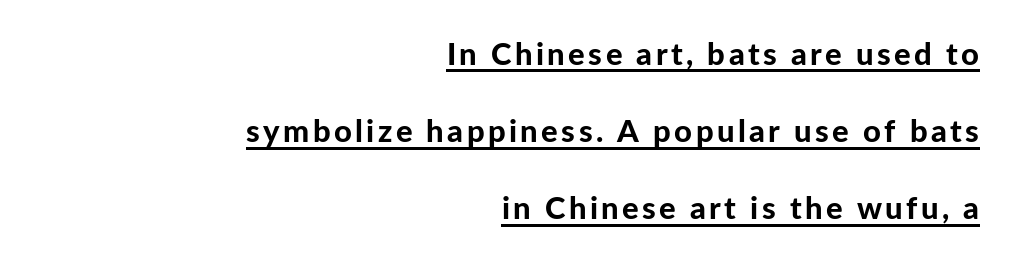
Looks like regular typesetting: each glyph gets only the width it needs. The rag falls on the left side of this text block. Leading is clearly above the norm, producing a sparse column. This is the regular roman posture of the typeface. Is there an underline? Yes — a line sits under the letters.
